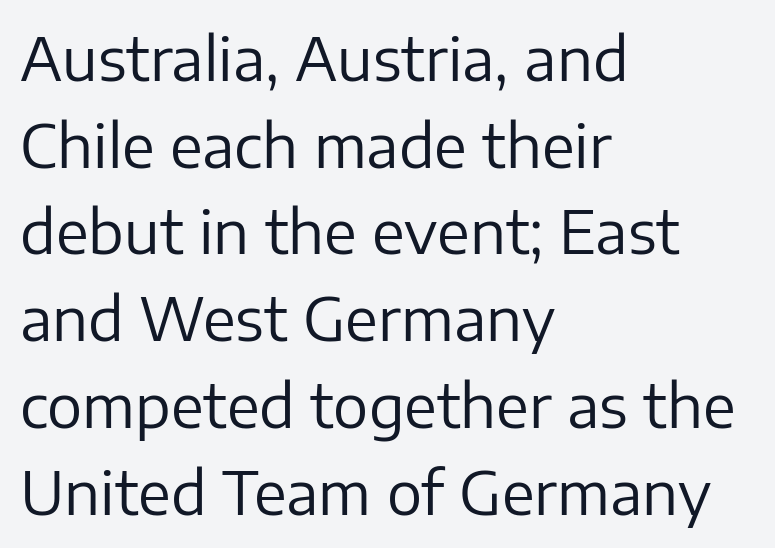
The image shows 59 px regular-weight sans-serif type, upright; set left-aligned, normal line spacing (1.47x), normal letter spacing, not underlined; low stroke contrast and a medium x-height.
